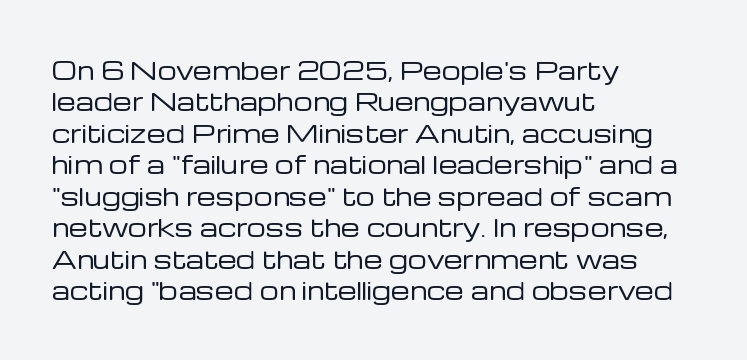
Q: Is the text bold? A: No.
Q: Is the text italic (slanted)? A: No, it is upright.
Q: Is the text underlined? A: No.
Q: How is the paragraph aligned? A: Left-aligned.
Q: Is the spacing between letters normal or unusually wide? A: Normal.
Q: Is the spacing between lines tight, normal or loose? A: Normal.
